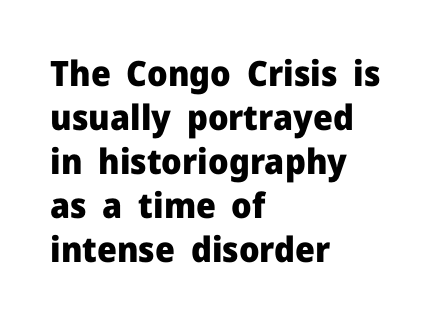
{"serif": "no", "italic": "no", "bold": "yes", "weight": "heavy", "width": "normal", "stroke_contrast": "low", "x_height": "medium", "monospaced": "no", "underline": "no", "align": "left", "line_spacing": "normal", "line_spacing_ratio": 1.26, "letter_spacing": "normal", "letter_spacing_em": 0.0, "glyph_px": 35}
